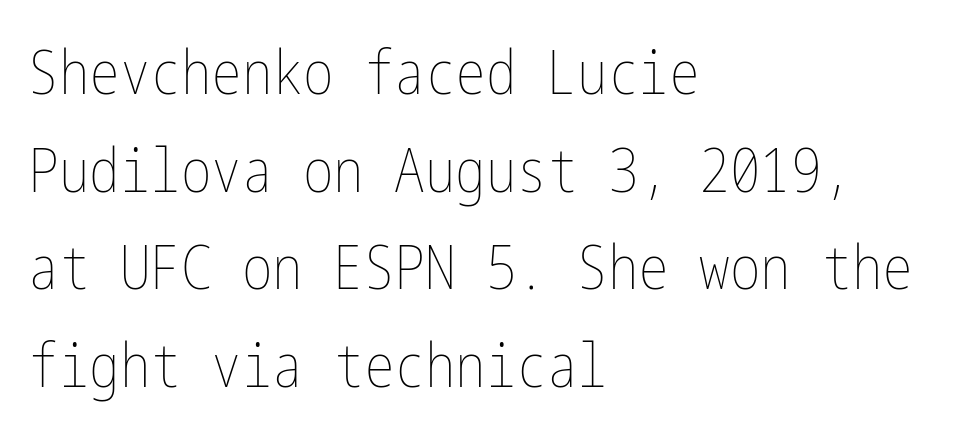
Q: Is the text bold? A: No.
Q: Is the text italic (slanted)? A: No, it is upright.
Q: Is the text underlined? A: No.
Q: How is the paragraph aligned? A: Left-aligned.
Q: Is the spacing between letters normal or unusually wide? A: Normal.
Q: Is the spacing between lines tight, normal or loose? A: Normal.
Q: Width (condensed, normal, or wide)? A: Condensed.
Q: Stroke contrast? A: Low.
Q: x-height? A: Medium.
